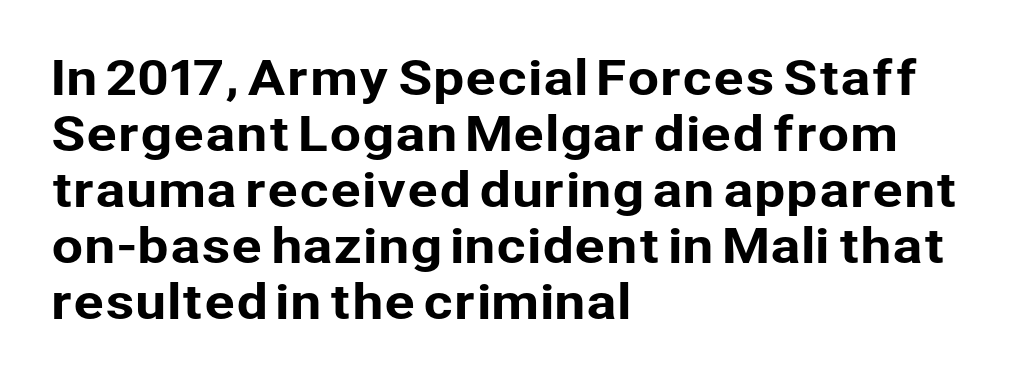
Q: Is the text italic (slanted)? A: No, it is upright.
Q: Is the typeface a serif or a sans-serif typeface? A: Sans-serif.
Q: Is the text underlined? A: No.
Q: How is the paragraph aligned? A: Left-aligned.
Q: Is the spacing between letters normal or unusually wide? A: Normal.
Q: Width (condensed, normal, or wide)? A: Normal.
Q: Stroke contrast? A: Low.
Q: x-height? A: Medium.
Q: Monospaced? A: No.
